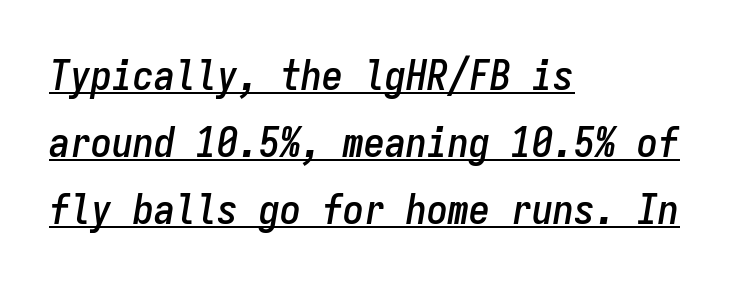
Q: Is the text italic (slanted)? A: Yes, it leans right by about 9 degrees.
Q: Is the text underlined? A: Yes.
Q: How is the paragraph aligned? A: Left-aligned.
Q: Is the spacing between letters normal or unusually wide? A: Normal.
Q: Is the spacing between lines tight, normal or loose? A: Normal.
Q: Width (condensed, normal, or wide)? A: Condensed.
Q: Stroke contrast? A: Low.
Q: x-height? A: Medium.
Q: Monospaced? A: Yes.
